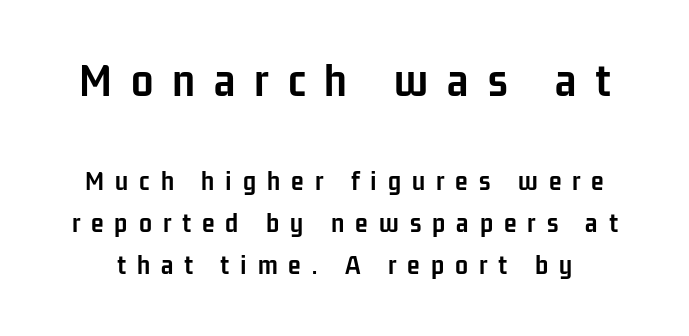
The image shows 50 px semibold, condensed sans-serif type, upright; set normal line spacing (1.44x), unusually wide letter spacing (+0.38 em), not underlined; the first (top) block is 1.72x larger; low stroke contrast and a medium x-height.
